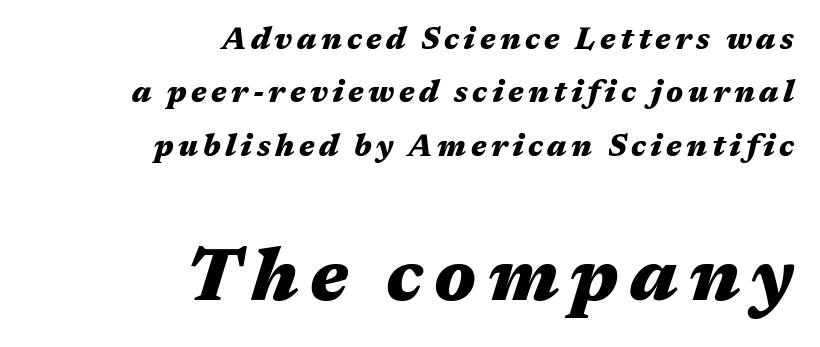
Strokes here are thick enough to call this a true bold. The specimen reads as italic at a glance. The typesetter chose a ragged-left arrangement here. Size contrast runs from small at the top to large at the bottom. The face used here is proportionally spaced, like ordinary book or web type.
